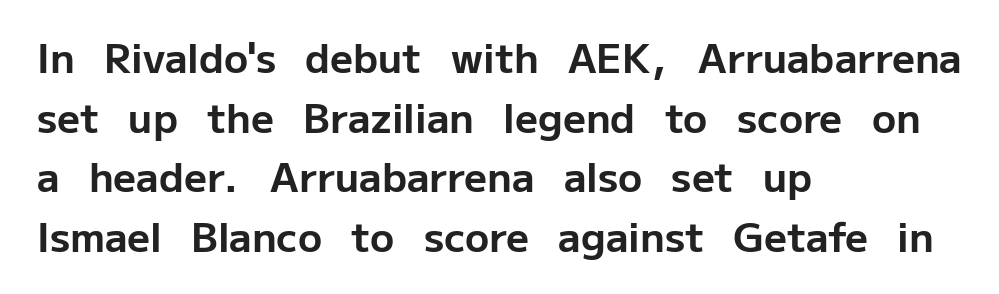
{"serif": "no", "italic": "no", "bold": "yes", "weight": "bold", "width": "normal", "stroke_contrast": "low", "x_height": "medium", "monospaced": "no", "underline": "no", "align": "left", "line_spacing": "normal", "line_spacing_ratio": 1.49, "letter_spacing": "normal", "letter_spacing_em": 0.0, "glyph_px": 40}
